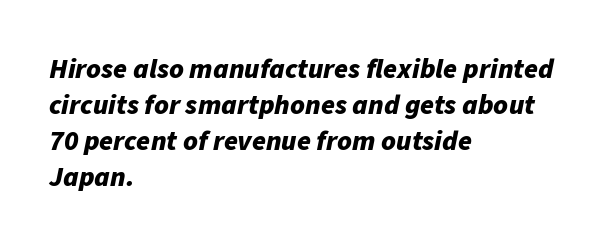
{"italic": "yes", "lean": "right", "slant_degrees": 11, "bold": "yes", "weight": "bold", "width": "normal", "stroke_contrast": "low", "x_height": "medium", "monospaced": "no", "underline": "no", "align": "left", "line_spacing": "normal", "line_spacing_ratio": 1.28, "letter_spacing": "normal", "letter_spacing_em": 0.0, "glyph_px": 28}
